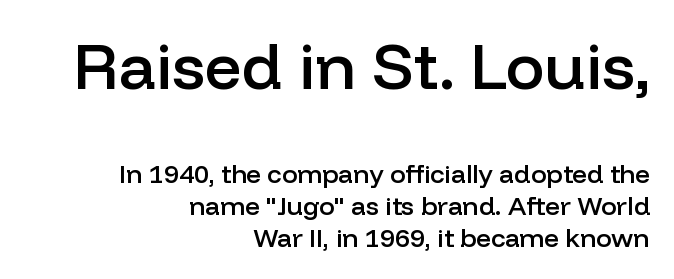
{"serif": "no", "italic": "no", "bold": "semi", "weight": "semibold", "width": "normal", "stroke_contrast": "low", "x_height": "medium", "monospaced": "no", "underline": "no", "align": "right", "line_spacing_ratio": 1.24, "letter_spacing": "normal", "letter_spacing_em": 0.0, "larger_block": "first", "size_ratio": 2.5, "glyph_px": 65}
